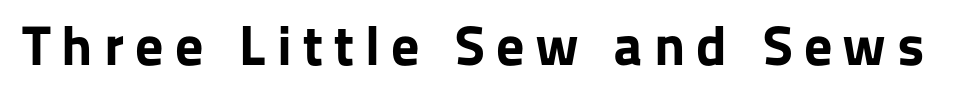
Q: Is the text bold? A: Yes.
Q: Is the text italic (slanted)? A: No, it is upright.
Q: Is the typeface a serif or a sans-serif typeface? A: Sans-serif.
Q: Is the text underlined? A: No.
Q: Is the spacing between letters normal or unusually wide? A: Unusually wide.
Q: Width (condensed, normal, or wide)? A: Normal.
Q: Stroke contrast? A: Low.
Q: x-height? A: Medium.
Q: Monospaced? A: No.
